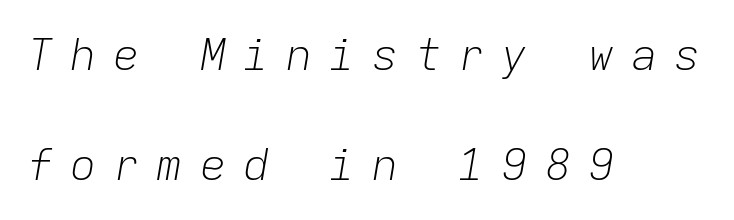
If you measured baseline to baseline, you'd find a long distance. The typography opts for an oblique posture over an upright one. Words float on clear page, feet unadorned. Every row of glyphs begins at an identical x-position on the left. The passage shown is typed in a monospace face where columns stay perfectly aligned.
